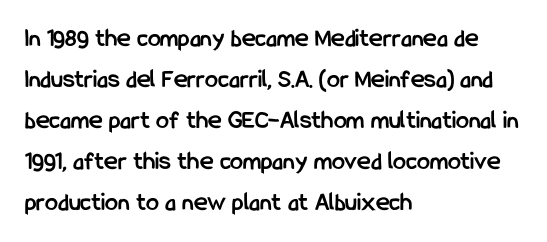
Q: Is the text bold? A: Yes.
Q: Is the text italic (slanted)? A: No, it is upright.
Q: Is the text underlined? A: No.
Q: How is the paragraph aligned? A: Left-aligned.
Q: Is the spacing between letters normal or unusually wide? A: Normal.
Q: Is the spacing between lines tight, normal or loose? A: Normal.
